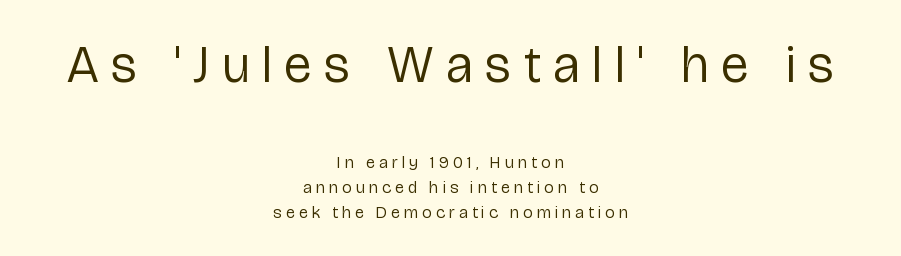
Q: Is the text bold? A: No.
Q: Is the text italic (slanted)? A: No, it is upright.
Q: Is the typeface a serif or a sans-serif typeface? A: Sans-serif.
Q: Is the text underlined? A: No.
Q: How is the paragraph aligned? A: Centered.
Q: Is the spacing between letters normal or unusually wide? A: Unusually wide.
Q: Is the spacing between lines tight, normal or loose? A: Normal.
Q: Which block of text is set in a larger size, the first (top) or the second (bottom)? A: The first (top) one.
Q: Width (condensed, normal, or wide)? A: Normal.
Q: Stroke contrast? A: Low.
Q: x-height? A: Medium.
Q: Monospaced? A: No.
